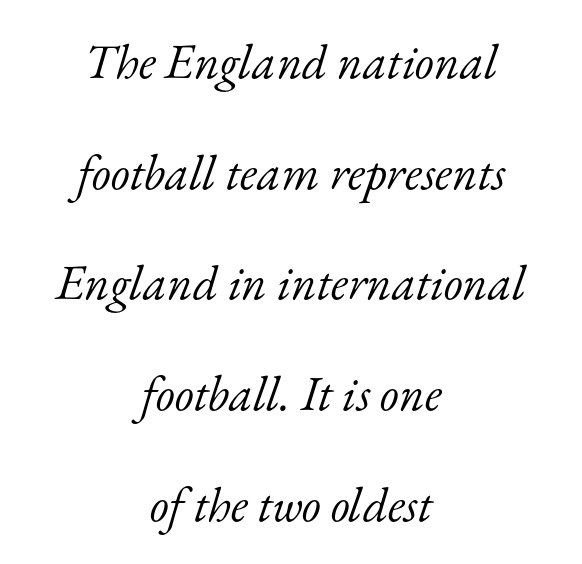
Q: Is the text bold? A: No.
Q: Is the text italic (slanted)? A: Yes, it leans right by about 17 degrees.
Q: Is the typeface a serif or a sans-serif typeface? A: Serif.
Q: Is the text underlined? A: No.
Q: How is the paragraph aligned? A: Centered.
Q: Is the spacing between letters normal or unusually wide? A: Normal.
Q: Is the spacing between lines tight, normal or loose? A: Loose.
Q: Width (condensed, normal, or wide)? A: Normal.
Q: Stroke contrast? A: Low.
Q: x-height? A: Small.
Q: Monospaced? A: No.
